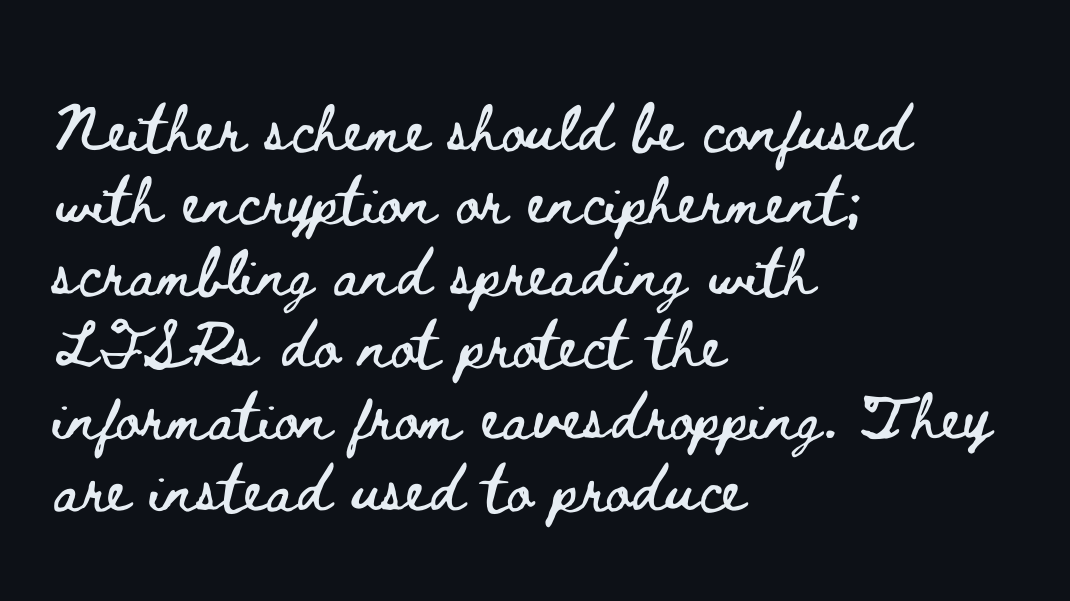
Q: Is the text italic (slanted)? A: Yes.
Q: Is the text underlined? A: No.
Q: How is the paragraph aligned? A: Left-aligned.
Q: Is the spacing between letters normal or unusually wide? A: Normal.
Q: Width (condensed, normal, or wide)? A: Wide.
Q: Stroke contrast? A: Low.
Q: x-height? A: Small.
Q: Monospaced? A: No.
